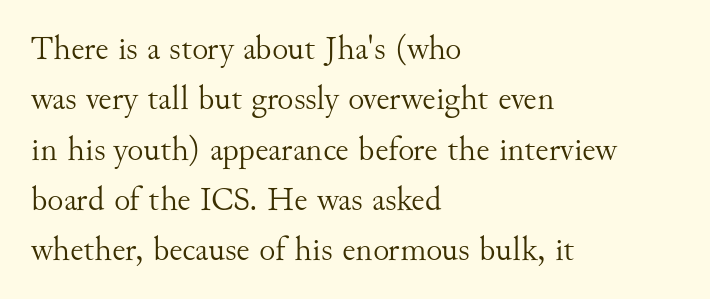
The image shows 34 px light serif type, upright; set left-aligned, normal line spacing (1.48x), normal letter spacing, not underlined; medium stroke contrast and a small x-height.
